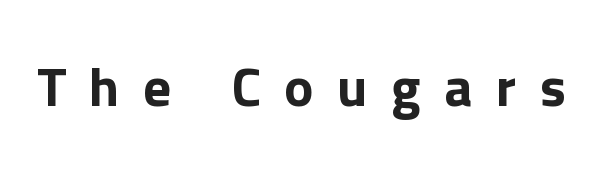
The passage shown has open, widely tracked lettering throughout. When letters stand straight like this, we call the style roman or upright. A typesetter would call this proportional, since set widths differ per character. Glance below the letters and you will spot only blank space. I'd call this a sans setting — the letters go barefoot.
